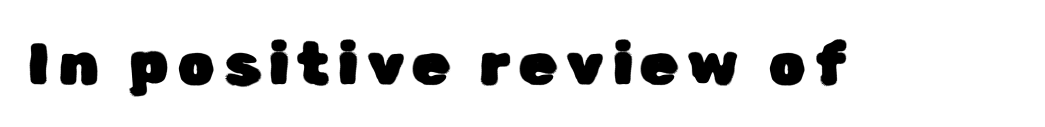
The image shows 59 px sans-serif type, upright; set not underlined; low stroke contrast and a medium x-height.
